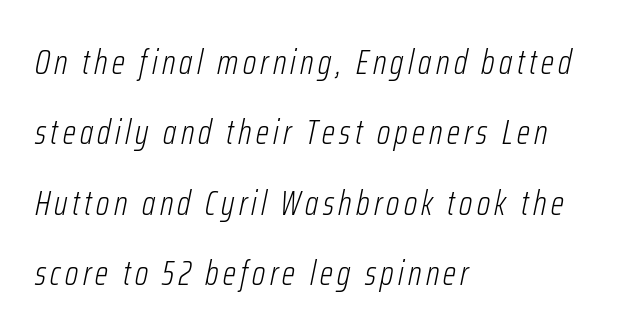
Style check: oblique. Here the designer chose a conventional face with non-uniform glyph widths. The space beneath each line is pristine and unruled. The lines are quadded left.
